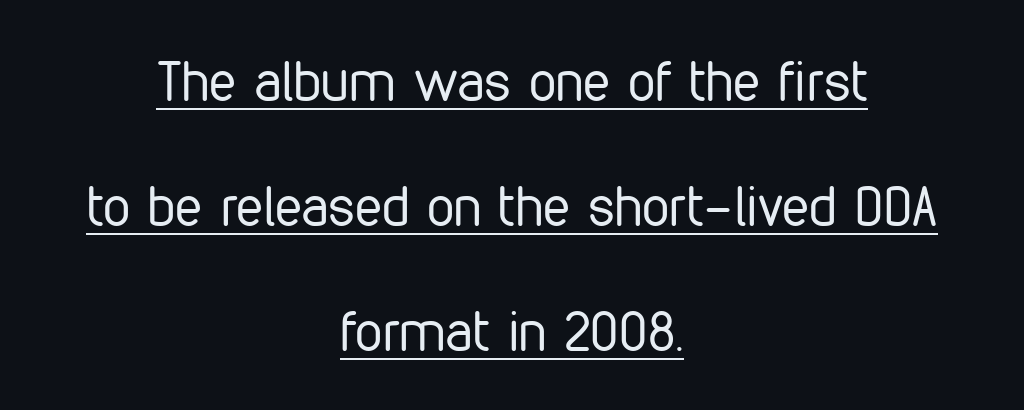
{"serif": "no", "italic": "no", "bold": "no", "weight": "regular", "width": "condensed", "stroke_contrast": "low", "x_height": "medium", "monospaced": "no", "underline": "yes", "align": "center", "line_spacing": "loose", "line_spacing_ratio": 2.27, "letter_spacing": "normal", "letter_spacing_em": 0.0, "glyph_px": 55}
